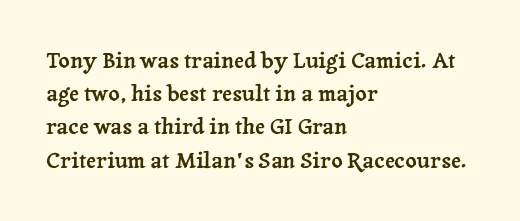
These lines keep a tight, regular rhythm from letter to letter. Vertical spacing — default. No word sits above an underline. The setting favours the left margin, as ordinary paragraphs usually do. The font's upright variant was chosen for this text.
